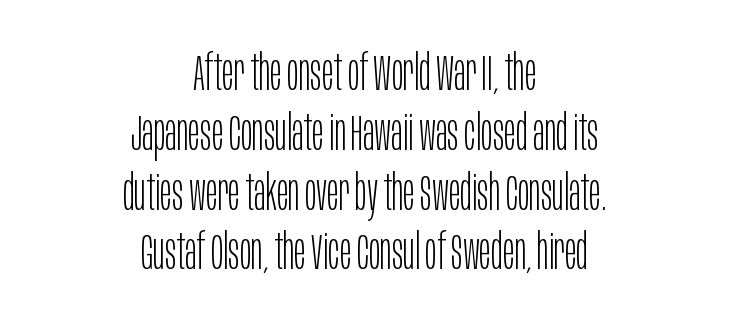
Posture: vertical. Looks like regular typesetting: each glyph gets only the width it needs. This is not heavy type; no bold has been used. Layout note: lines centered.
